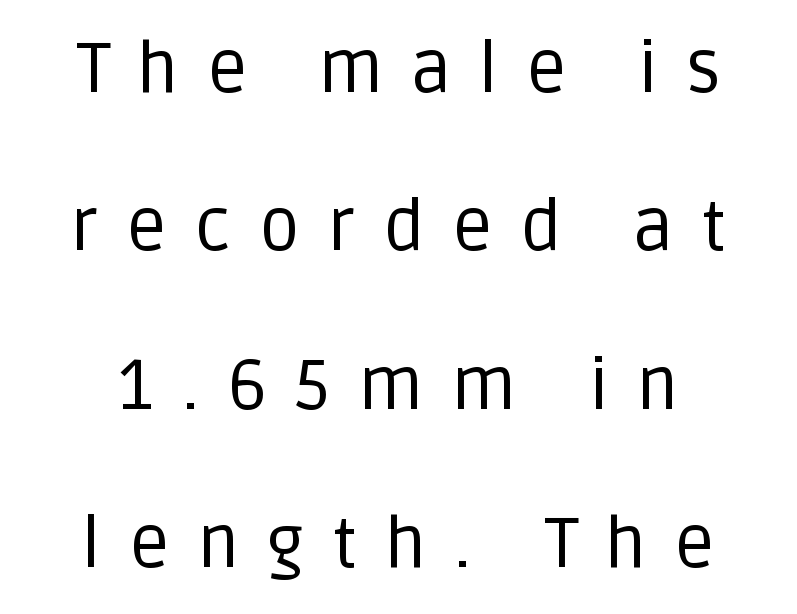
The image shows 71 px regular-weight sans-serif type, upright; set centered, loose line spacing (2.23x), unusually wide letter spacing (+0.39 em), not underlined; low stroke contrast and a large x-height.
